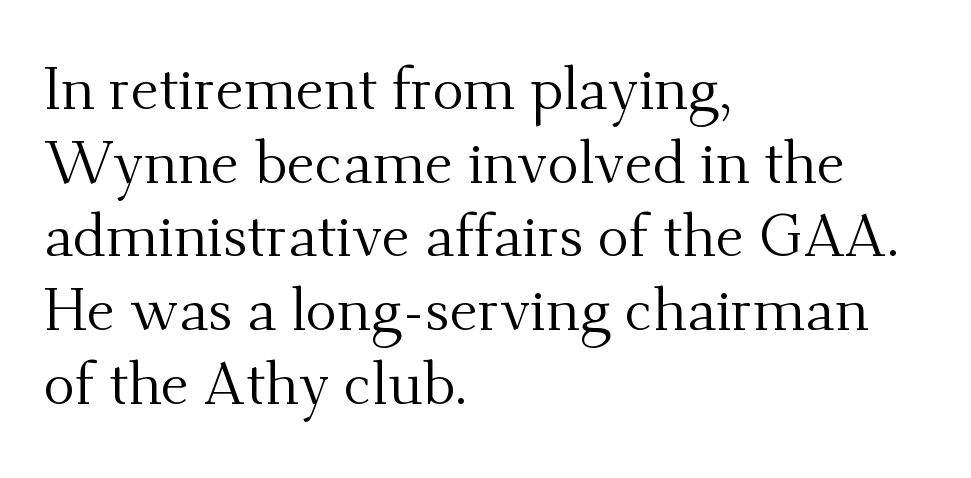
{"serif": "yes", "italic": "no", "bold": "no", "weight": "regular", "width": "normal", "stroke_contrast": "medium", "x_height": "small", "monospaced": "no", "underline": "no", "align": "left", "line_spacing": "normal", "line_spacing_ratio": 1.25, "letter_spacing": "normal", "letter_spacing_em": 0.0, "glyph_px": 59}
